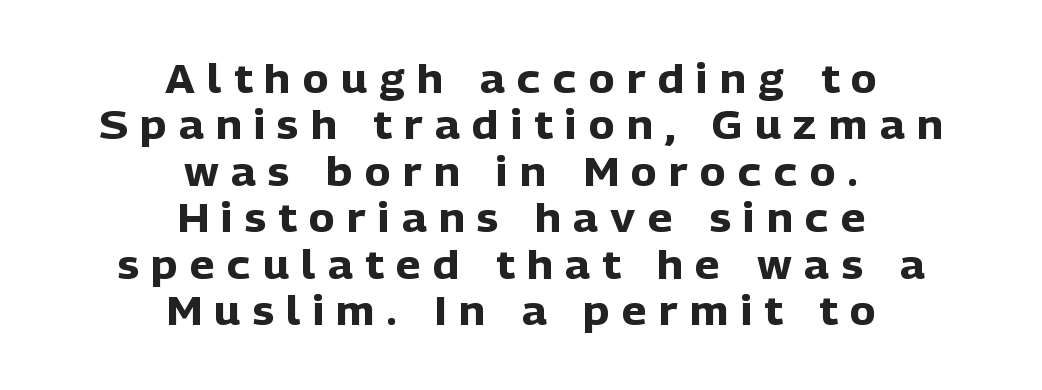
Ascenders rise straight up at ninety degrees. The type is letterspaced generously, with wide tracking. This sample is center-justified, so both line endings float freely. Descenders are the only things crossing below the line. The rendering uses natural spacing where letterforms have individual widths. Unlike a traditional serif, this face leaves its strokes unadorned.
